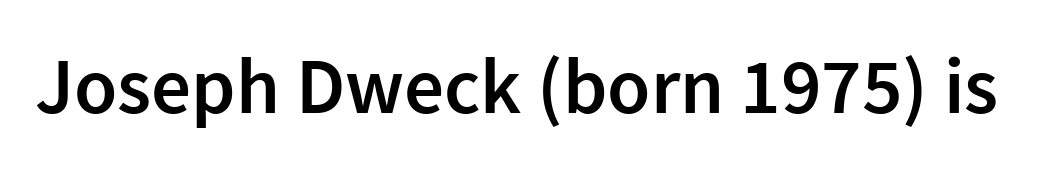
The image shows 79 px semibold sans-serif type, upright; set normal letter spacing, not underlined; low stroke contrast and a medium x-height.
